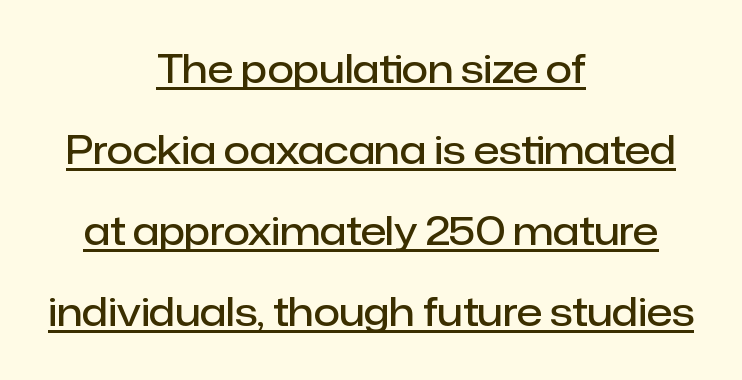
The image shows 38 px semibold sans-serif type, upright; set centered, loose line spacing (2.13x), normal letter spacing, underlined; low stroke contrast and a medium x-height.
